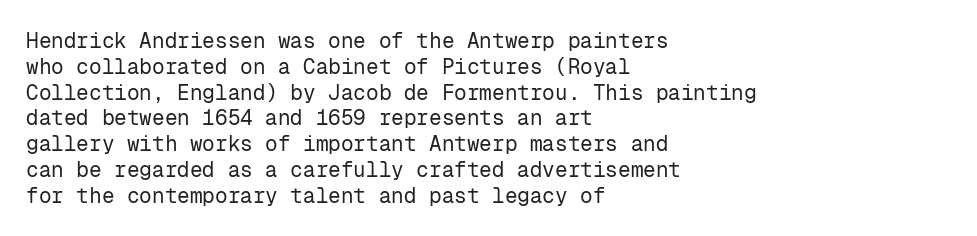
The image shows 21 px text type, upright; set left-aligned, line spacing 1.23x, normal letter spacing, not underlined.
